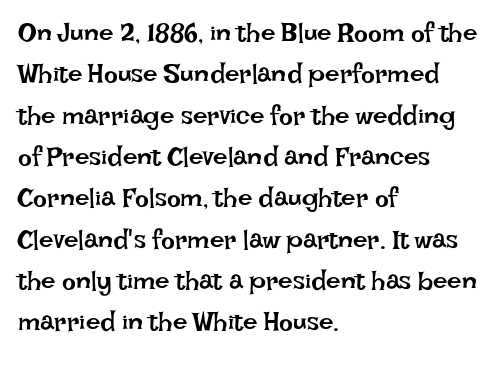
The image shows 26 px text type, upright; set left-aligned, normal line spacing (1.59x), normal letter spacing, not underlined.
